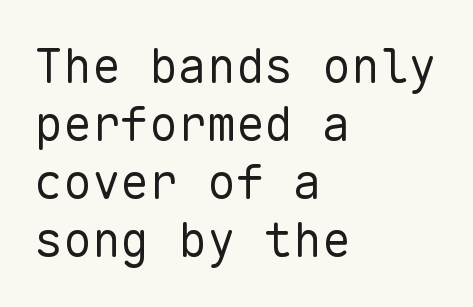
{"serif": "no", "italic": "no", "bold": "no", "weight": "regular", "width": "normal", "stroke_contrast": "low", "x_height": "medium", "monospaced": "yes", "underline": "no", "align": "left", "line_spacing_ratio": 1.21, "letter_spacing": "normal", "letter_spacing_em": 0.0, "glyph_px": 48}
